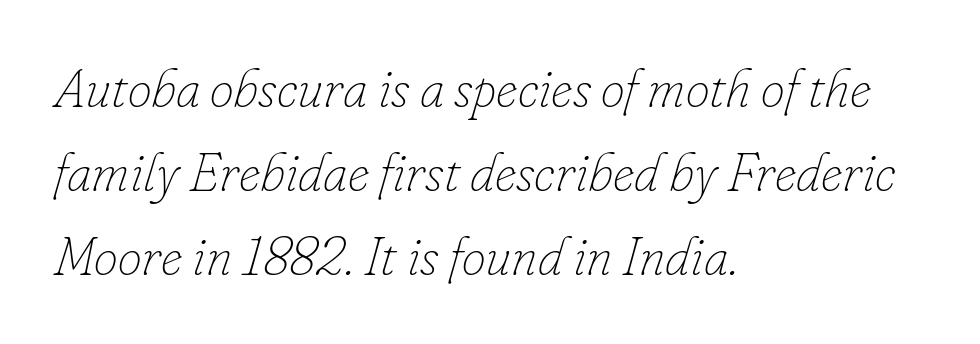
The font is comparable to plain body text, perhaps lighter. This sample uses plain, unmodified letter spacing. The compositor pushed each line to the left boundary. Letters rest on an invisible, unmarked baseline. The font's italic variant was chosen for this text. Summary of vertical rhythm: regular, with standard interline spacing.
